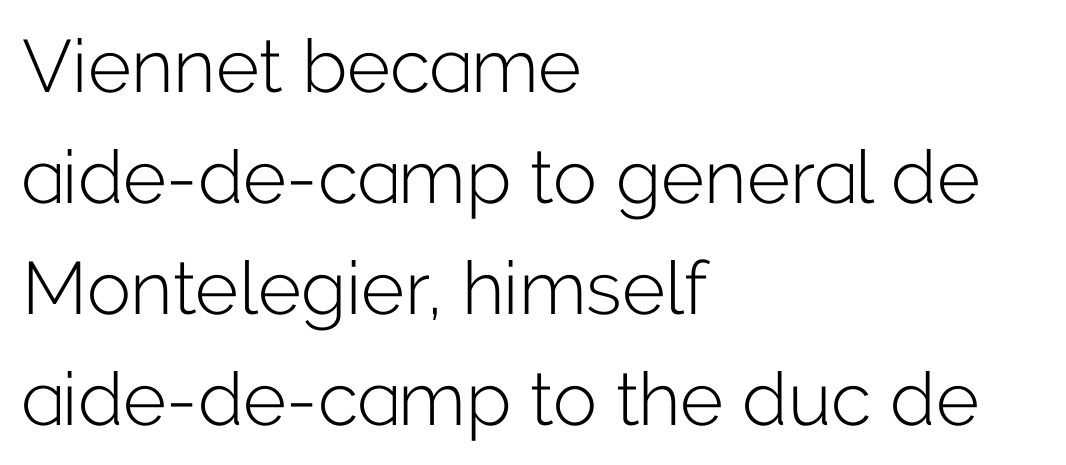
The image shows 74 px light sans-serif type, upright; set left-aligned, normal line spacing (1.5x), normal letter spacing, not underlined; low stroke contrast and a medium x-height.
